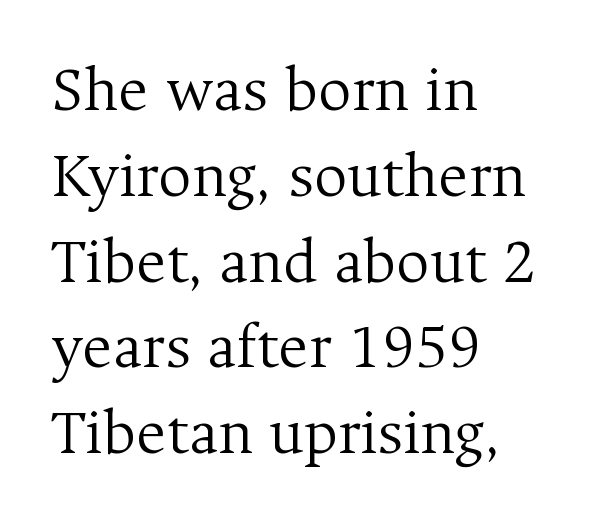
Q: Is the text bold? A: No.
Q: Is the text italic (slanted)? A: No, it is upright.
Q: Is the typeface a serif or a sans-serif typeface? A: Serif.
Q: Is the text underlined? A: No.
Q: How is the paragraph aligned? A: Left-aligned.
Q: Is the spacing between letters normal or unusually wide? A: Normal.
Q: Is the spacing between lines tight, normal or loose? A: Normal.
Q: Width (condensed, normal, or wide)? A: Normal.
Q: Stroke contrast? A: Medium.
Q: x-height? A: Medium.
Q: Monospaced? A: No.
